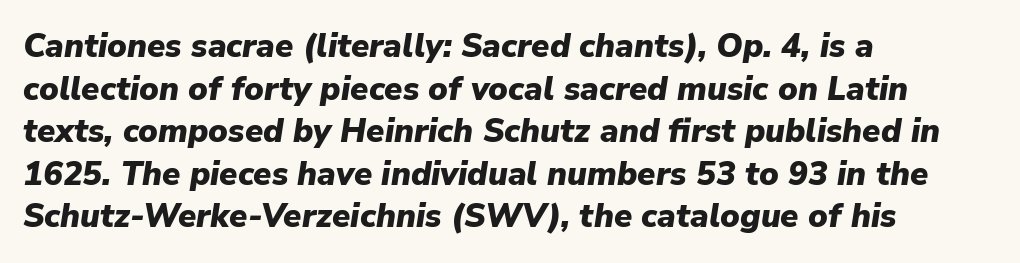
Descenders hang freely into open space. Normally led — the rows are evenly, conventionally spaced. Letter spacing: default. Spacing verdict: proportional, widths tailored to each character. In CSS terms this would be text-align: left. Looking at the ascenders, they clearly lean.
